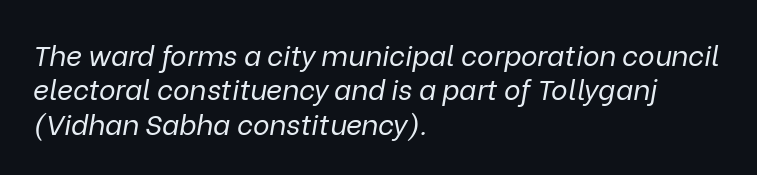
The passage shown is not underscored anywhere. Each word holds together tightly as a unit, with standard inter-letter gaps. The setting favours the left margin, as ordinary paragraphs usually do. The rendering uses natural spacing where letterforms have individual widths. Unbolded letterforms with no extra heft.
